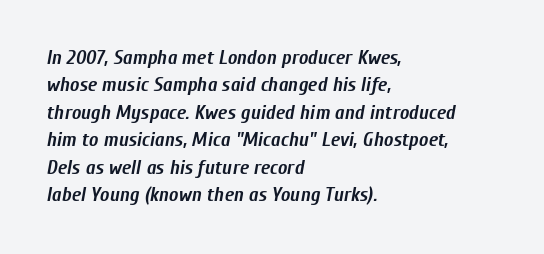
Notice how the passage keeps a crisp vertical edge on the left only. Is the type bold? Yes — the strokes are clearly thick and heavy. The space directly below the letters is spotless. This block has exactly the height ordinary leading produces. The font's italic variant was chosen for this text.
